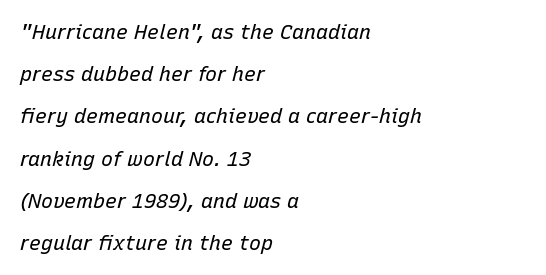
Glyph-to-glyph distance matches everyday printed text. These lines stack with their left ends in a neat column. Counters stay open thanks to moderate or lighter strokes. The specimen reads as italic at a glance. The passage shown is not underscored anywhere. Leading is clearly above the norm, producing a sparse column.
